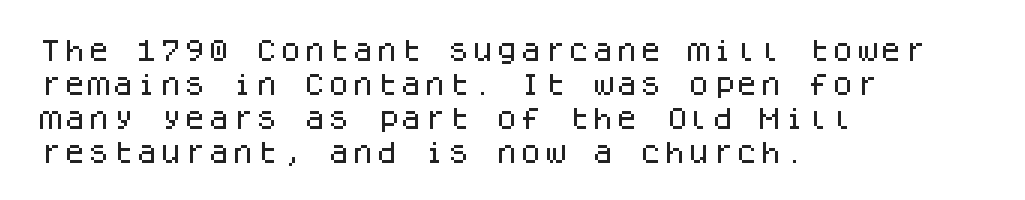
{"italic": "no", "underline": "no", "align": "left", "line_spacing": "normal", "line_spacing_ratio": 1.41, "letter_spacing": "normal", "letter_spacing_em": 0.0, "glyph_px": 24}
